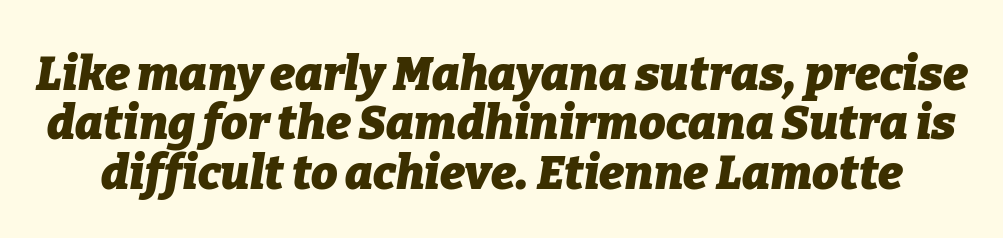
{"italic": "yes", "lean": "right", "slant_degrees": 9, "bold": "yes", "weight": "heavy", "width": "normal", "stroke_contrast": "low", "x_height": "medium", "monospaced": "no", "underline": "no", "line_spacing": "tight", "line_spacing_ratio": 1.05, "letter_spacing": "normal", "letter_spacing_em": 0.0, "glyph_px": 47}
